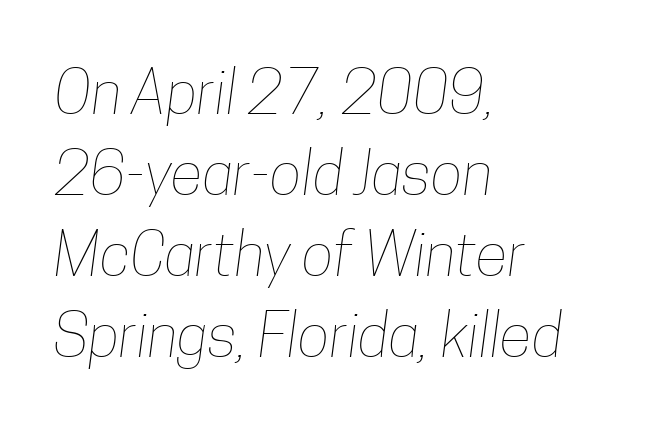
Q: Is the text bold? A: No.
Q: Is the text underlined? A: No.
Q: How is the paragraph aligned? A: Left-aligned.
Q: Is the spacing between letters normal or unusually wide? A: Normal.
Q: Is the spacing between lines tight, normal or loose? A: Normal.
Q: Width (condensed, normal, or wide)? A: Condensed.
Q: Stroke contrast? A: Low.
Q: x-height? A: Medium.
Q: Monospaced? A: No.
